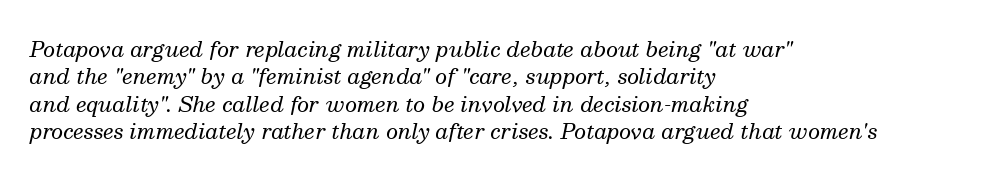
Typeset ragged right — the left edge is the straight one. Beneath every word, the page is bare. The whole block is typeset with a tilt. The space between consecutive lines is moderate.
